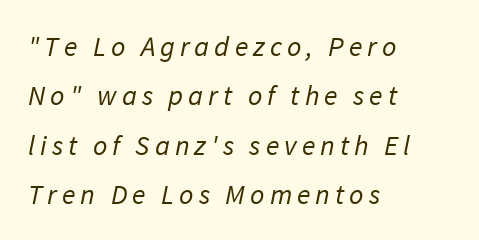
The image shows 28 px regular-weight sans-serif type; set left-aligned, line spacing 1.76x, not underlined; low stroke contrast and a medium x-height.
